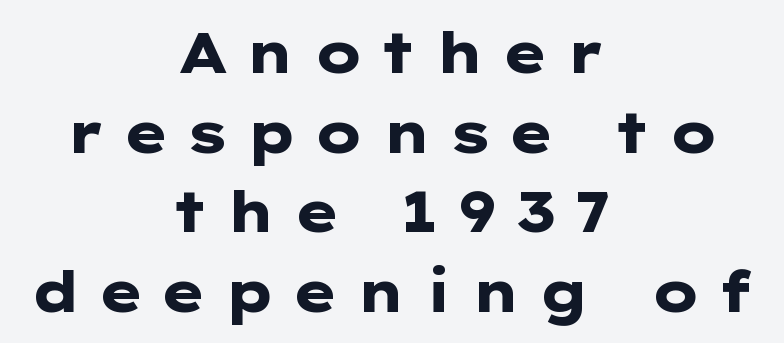
{"serif": "no", "italic": "no", "bold": "yes", "weight": "heavy", "width": "wide", "stroke_contrast": "low", "x_height": "medium", "underline": "no", "align": "center", "line_spacing": "normal", "line_spacing_ratio": 1.42, "letter_spacing": "wide", "letter_spacing_em": 0.29, "glyph_px": 56}
